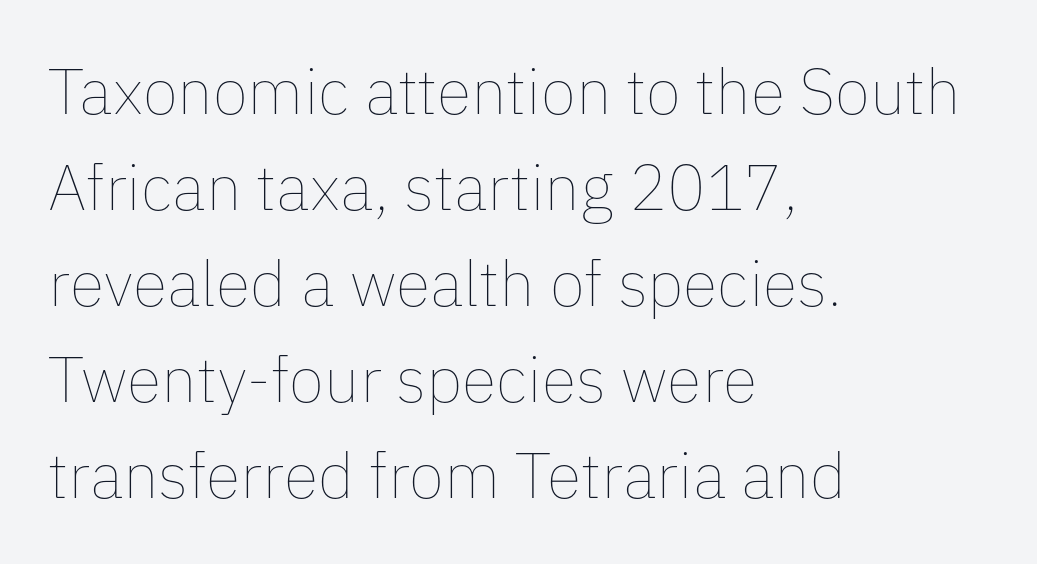
Letter spacing: default. This sample has the flowing, uneven cadence of proportional lettering. Notice how the passage keeps a crisp vertical edge on the left only. Leading matches the norm, producing a regular column. Anything drawn beneath the words? Only blank space. Ascenders rise straight up at ninety degrees.
